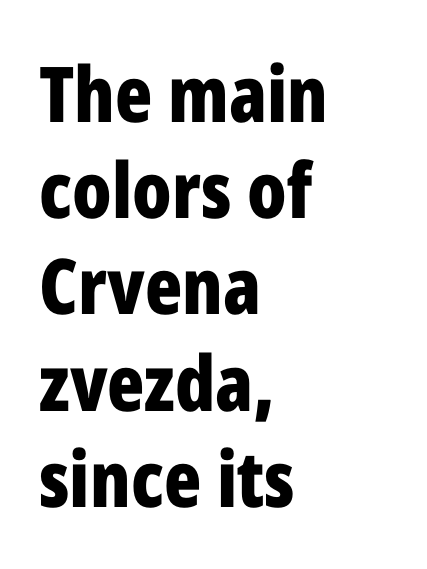
The image shows 77 px bold, condensed sans-serif type, upright; set left-aligned, normal line spacing (1.25x), normal letter spacing, not underlined; low stroke contrast and a medium x-height.
